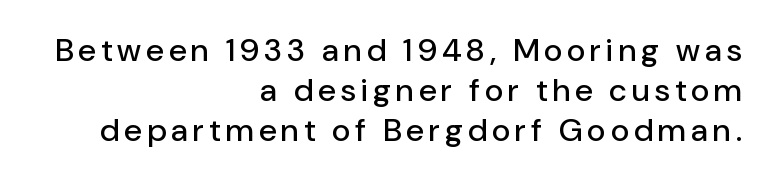
The image shows 32 px sans-serif type, upright; set right-aligned, normal line spacing (1.25x), not underlined; low stroke contrast and a medium x-height.
